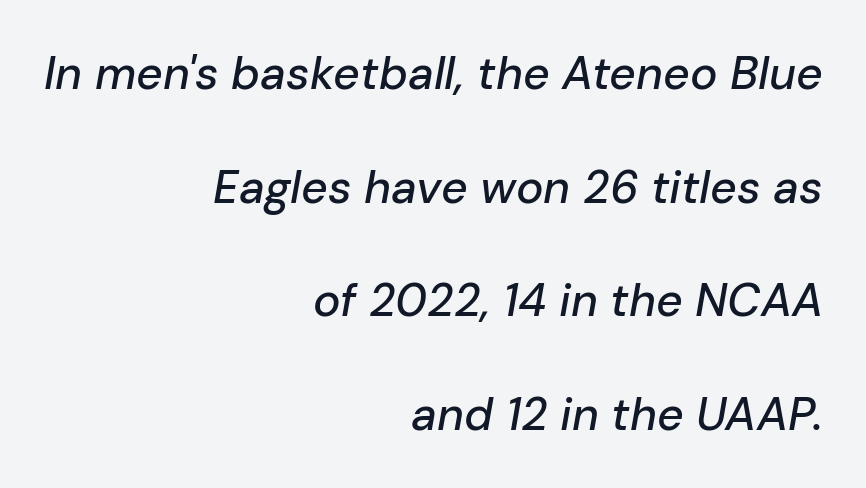
This sample has the flowing, uneven cadence of proportional lettering. Does extra space separate the letters? No, they use regular spacing. Style check: oblique. Which margin do the lines hug? The right one — the left edge is uneven.
